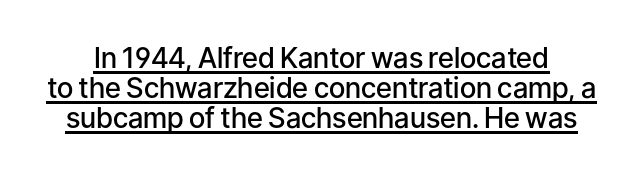
{"serif": "no", "italic": "no", "bold": "semi", "weight": "semibold", "width": "normal", "stroke_contrast": "low", "x_height": "medium", "monospaced": "no", "underline": "yes", "line_spacing": "tight", "line_spacing_ratio": 1.07, "letter_spacing": "normal", "letter_spacing_em": 0.0, "glyph_px": 28}
